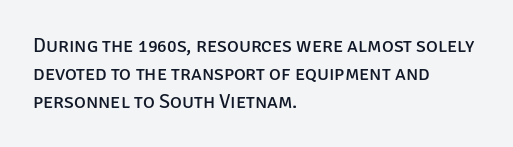
{"italic": "no", "bold": "no", "underline": "no", "align": "left", "line_spacing": "normal", "line_spacing_ratio": 1.39, "letter_spacing": "normal", "letter_spacing_em": 0.0, "glyph_px": 20}
